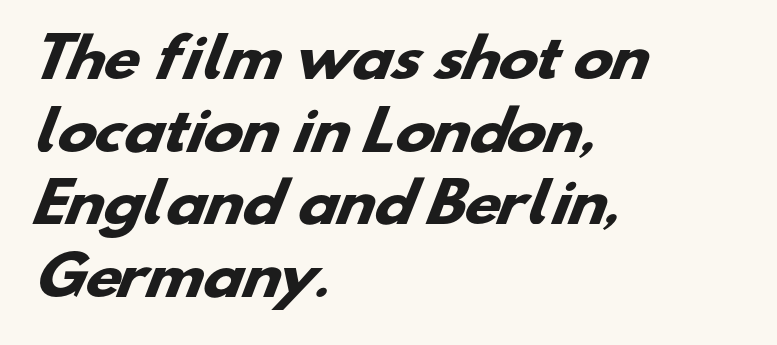
Q: Is the text bold? A: Yes.
Q: Is the typeface a serif or a sans-serif typeface? A: Sans-serif.
Q: Is the text underlined? A: No.
Q: How is the paragraph aligned? A: Left-aligned.
Q: Is the spacing between letters normal or unusually wide? A: Normal.
Q: Is the spacing between lines tight, normal or loose? A: Normal.
Q: Width (condensed, normal, or wide)? A: Wide.
Q: Stroke contrast? A: Low.
Q: x-height? A: Small.
Q: Monospaced? A: No.
